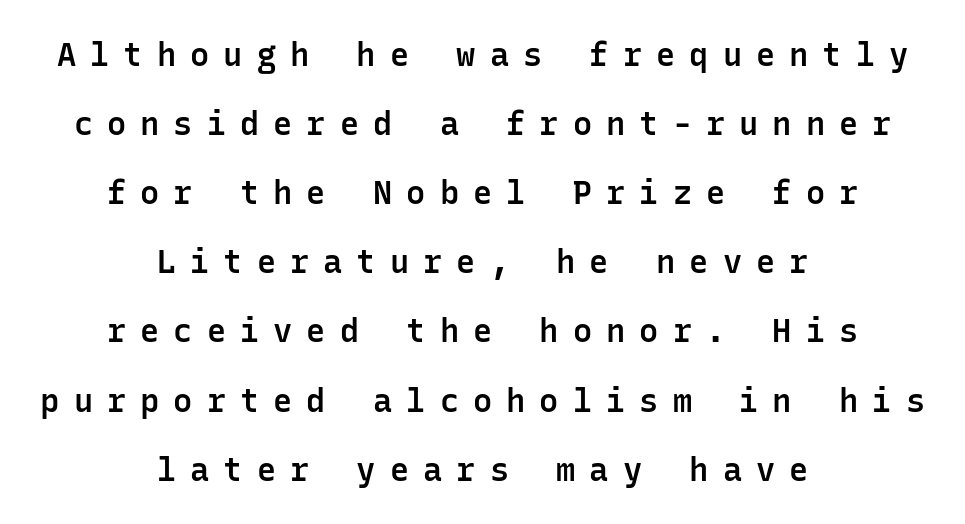
The image shows 32 px semibold sans-serif type, upright, monospaced; set centered, loose line spacing (2.16x), unusually wide letter spacing (+0.44 em), not underlined; low stroke contrast and a medium x-height.
